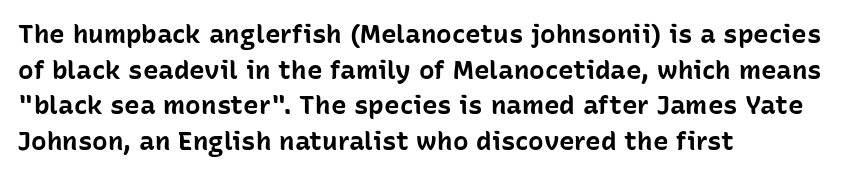
Q: Is the text bold? A: Yes.
Q: Is the text italic (slanted)? A: No, it is upright.
Q: Is the text underlined? A: No.
Q: How is the paragraph aligned? A: Left-aligned.
Q: Is the spacing between letters normal or unusually wide? A: Normal.
Q: Is the spacing between lines tight, normal or loose? A: Normal.
